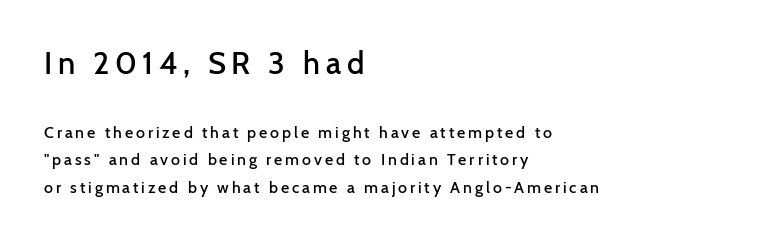
{"serif": "no", "italic": "no", "bold": "semi", "weight": "semibold", "width": "normal", "stroke_contrast": "low", "x_height": "medium", "monospaced": "no", "underline": "no", "align": "left", "line_spacing_ratio": 1.71, "larger_block": "first", "size_ratio": 1.94, "glyph_px": 31}
